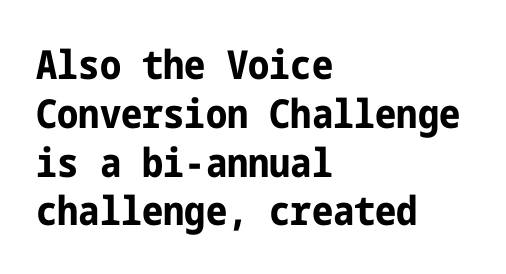
Quick note: not italic, upright. Spacing between characters is what you'd get straight out of the box. Any mark beneath the type? The region is blank. Each glyph is drawn with heavy, bold strokes. Note: no serifs on the glyphs.
